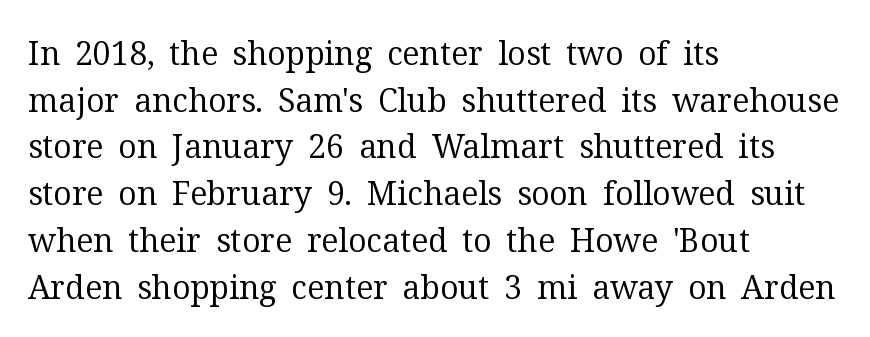
The image shows 32 px regular-weight serif type, upright; set left-aligned, normal line spacing (1.46x), normal letter spacing, not underlined; medium stroke contrast and a medium x-height.
